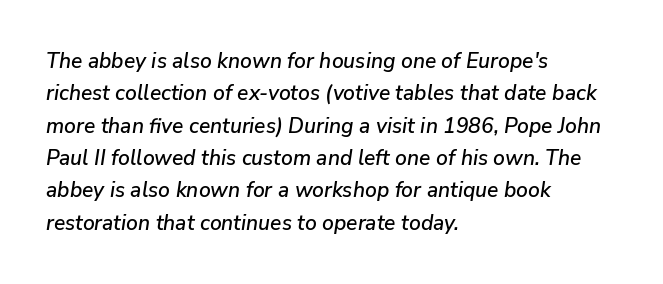
{"italic": "yes", "lean": "right", "slant_degrees": 9, "underline": "no", "align": "left", "line_spacing": "normal", "line_spacing_ratio": 1.54, "letter_spacing": "normal", "letter_spacing_em": 0.0, "glyph_px": 21}
